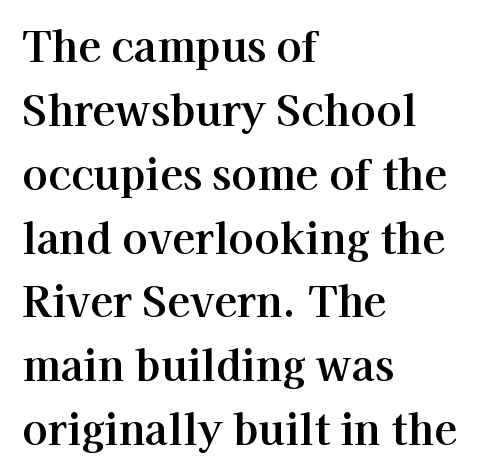
{"serif": "yes", "italic": "no", "width": "normal", "stroke_contrast": "high", "x_height": "medium", "monospaced": "no", "underline": "no", "align": "left", "line_spacing": "normal", "line_spacing_ratio": 1.52, "letter_spacing": "normal", "letter_spacing_em": 0.0, "glyph_px": 42}
